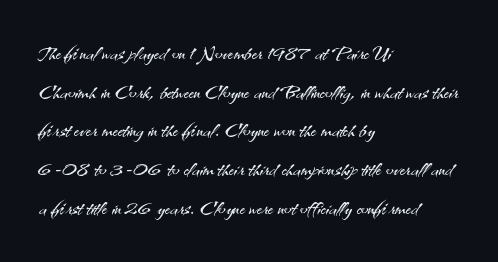
The image shows 28 px light sans-serif type; set left-aligned, normal line spacing (1.38x), normal letter spacing, not underlined; medium stroke contrast and a small x-height.
